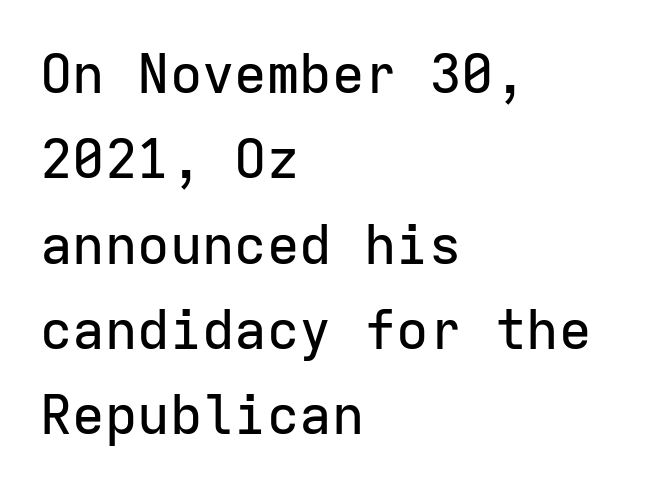
Each word holds together tightly as a unit, with standard inter-letter gaps. Rendered with straight, roman letterforms. These lines are rendered in a fixed-pitch font. If you drew a ruler down the left edge, every line would touch it. To sum up the face: it is a sans, with no serifs.
